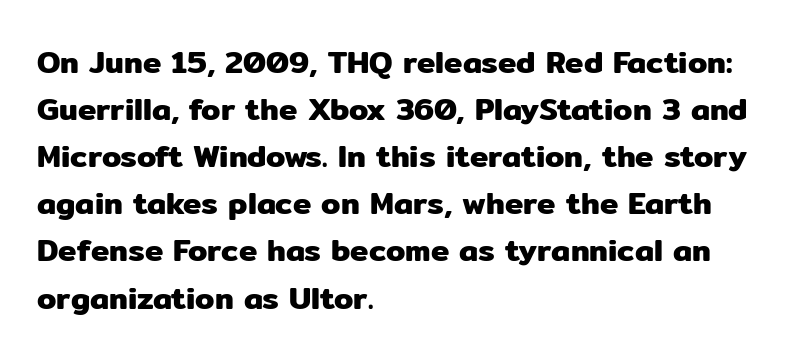
The image shows 31 px sans-serif type, upright; set left-aligned, normal line spacing (1.52x), normal letter spacing, not underlined; low stroke contrast and a medium x-height.
